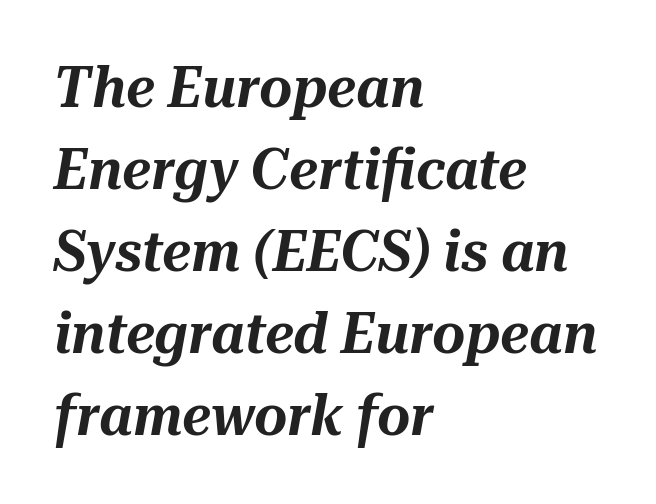
{"italic": "yes", "lean": "right", "slant_degrees": 10, "width": "normal", "stroke_contrast": "medium", "x_height": "medium", "monospaced": "no", "underline": "no", "align": "left", "line_spacing": "normal", "line_spacing_ratio": 1.44, "letter_spacing": "normal", "letter_spacing_em": 0.0, "glyph_px": 57}
